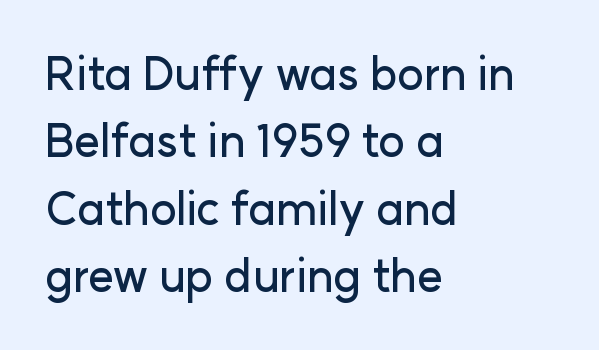
Q: Is the text italic (slanted)? A: No, it is upright.
Q: Is the typeface a serif or a sans-serif typeface? A: Sans-serif.
Q: Is the text underlined? A: No.
Q: How is the paragraph aligned? A: Left-aligned.
Q: Is the spacing between letters normal or unusually wide? A: Normal.
Q: Is the spacing between lines tight, normal or loose? A: Normal.
Q: Width (condensed, normal, or wide)? A: Normal.
Q: Stroke contrast? A: Low.
Q: x-height? A: Medium.
Q: Monospaced? A: No.
